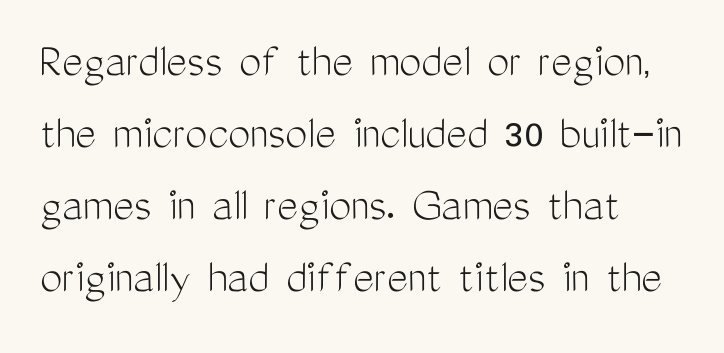
{"serif": "no", "italic": "no", "bold": "no", "weight": "light", "width": "condensed", "stroke_contrast": "medium", "x_height": "medium", "monospaced": "no", "underline": "no", "align": "left", "line_spacing": "normal", "line_spacing_ratio": 1.44, "letter_spacing": "normal", "letter_spacing_em": 0.0, "glyph_px": 50}
